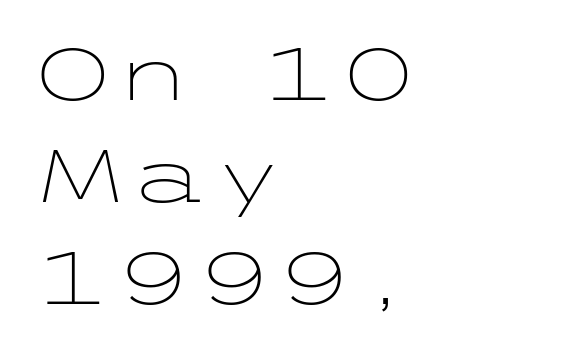
Q: Is the text bold? A: No.
Q: Is the text italic (slanted)? A: No, it is upright.
Q: Is the typeface a serif or a sans-serif typeface? A: Sans-serif.
Q: Is the text underlined? A: No.
Q: How is the paragraph aligned? A: Left-aligned.
Q: Is the spacing between letters normal or unusually wide? A: Normal.
Q: Is the spacing between lines tight, normal or loose? A: Normal.
Q: Width (condensed, normal, or wide)? A: Wide.
Q: Stroke contrast? A: Low.
Q: x-height? A: Medium.
